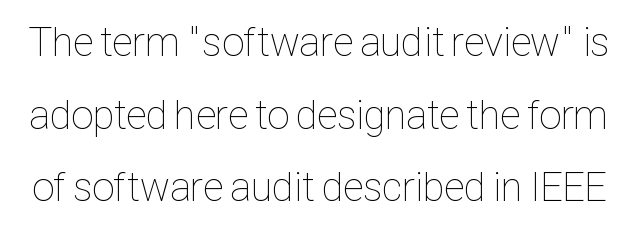
Stroke thickness stays within the range of a standard reading face or lighter. This sample uses an upright cut, with every glyph sitting square on the baseline. Beneath every word, the page is bare. Honestly, the letter spacing is just normal — you wouldn't notice it. The face used here is proportionally spaced, like ordinary book or web type.
